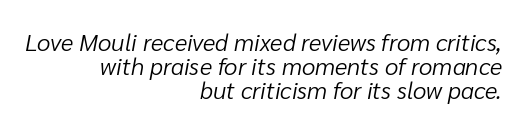
Very little white space separates one row of letters from the next. Plain, unruled lines of type. The font is comparable to plain body text, perhaps lighter. The rag falls on the left side of this text block.
